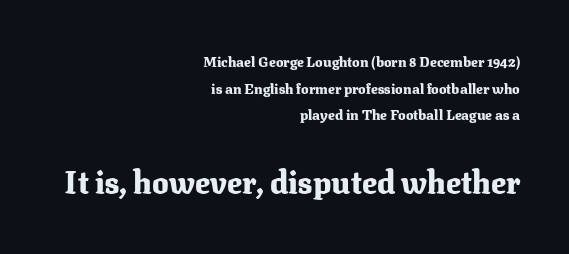
Q: Is the text bold? A: Yes.
Q: Is the text italic (slanted)? A: No, it is upright.
Q: Is the typeface a serif or a sans-serif typeface? A: Serif.
Q: Is the text underlined? A: No.
Q: How is the paragraph aligned? A: Right-aligned.
Q: Is the spacing between letters normal or unusually wide? A: Normal.
Q: Is the spacing between lines tight, normal or loose? A: Loose.
Q: Which block of text is set in a larger size, the first (top) or the second (bottom)? A: The second (bottom) one.
Q: Width (condensed, normal, or wide)? A: Normal.
Q: Stroke contrast? A: Medium.
Q: x-height? A: Medium.
Q: Monospaced? A: No.
